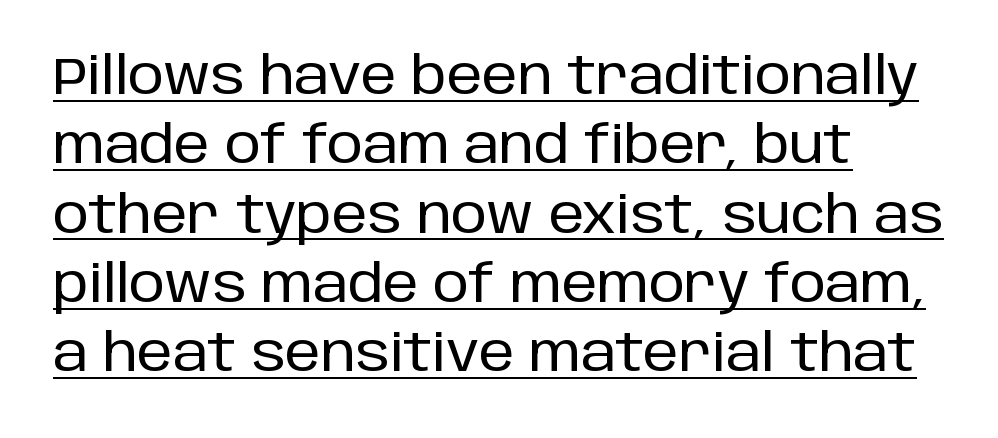
These lines are rendered in a variable-pitch font. The typesetter has applied underlining to the passage shown. In terms of letterform style, serifs are entirely absent. If you drew a line through each stem, it would be perfectly vertical. How would I describe the line gaps? Plain and ordinary.
